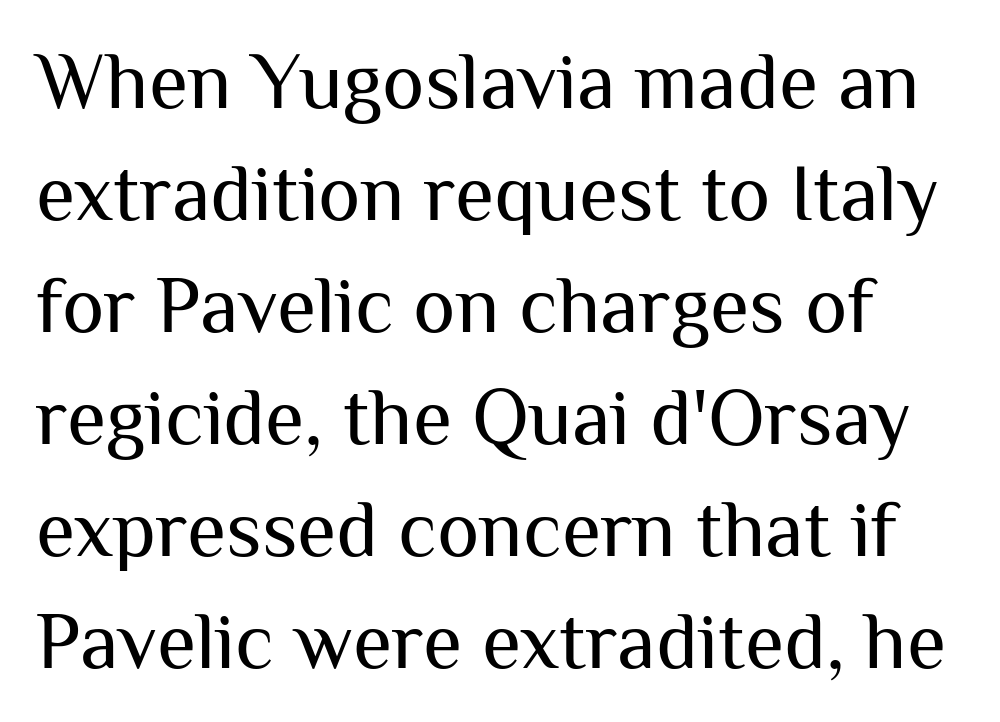
Q: Is the text bold? A: No.
Q: Is the text italic (slanted)? A: No, it is upright.
Q: Is the typeface a serif or a sans-serif typeface? A: Sans-serif.
Q: Is the text underlined? A: No.
Q: Is the spacing between letters normal or unusually wide? A: Normal.
Q: Is the spacing between lines tight, normal or loose? A: Normal.
Q: Width (condensed, normal, or wide)? A: Normal.
Q: Stroke contrast? A: Medium.
Q: x-height? A: Medium.
Q: Monospaced? A: No.
